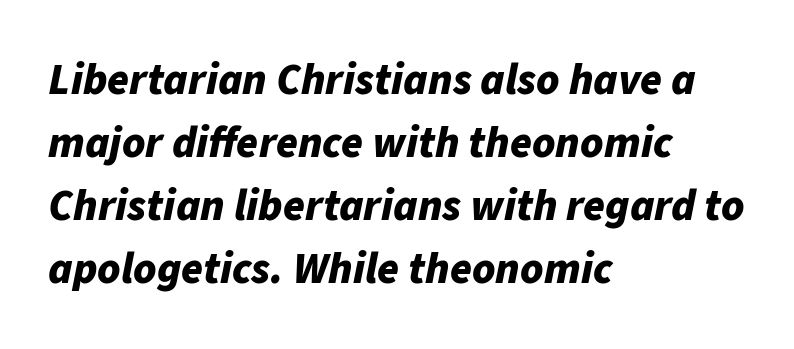
The image shows 44 px bold type, italic (leaning right); set left-aligned, normal line spacing (1.43x), normal letter spacing, not underlined; low stroke contrast and a medium x-height.
